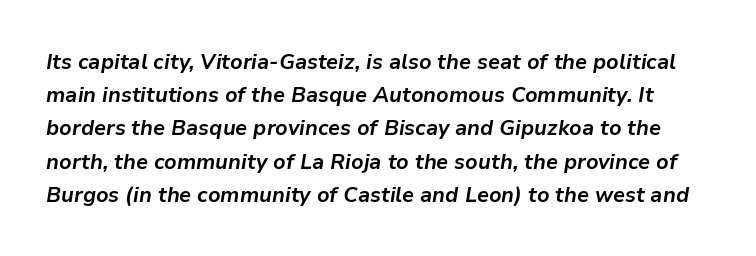
{"italic": "yes", "lean": "right", "slant_degrees": 9, "bold": "yes", "underline": "no", "line_spacing": "normal", "line_spacing_ratio": 1.51, "letter_spacing": "normal", "letter_spacing_em": 0.0, "glyph_px": 22}
